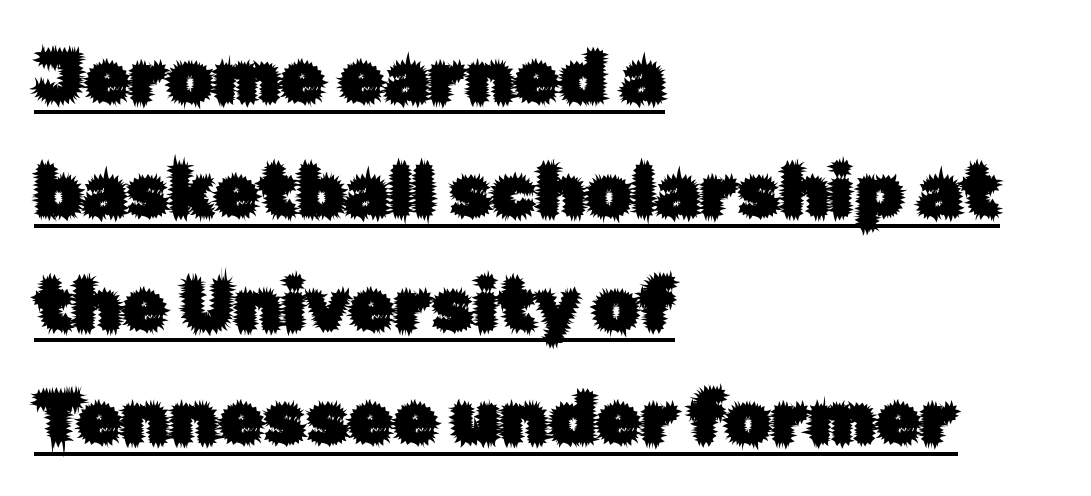
{"serif": "no", "italic": "no", "width": "normal", "stroke_contrast": "low", "x_height": "medium", "monospaced": "no", "underline": "yes", "align": "left", "line_spacing": "normal", "line_spacing_ratio": 1.58, "letter_spacing": "normal", "letter_spacing_em": 0.0, "glyph_px": 72}
